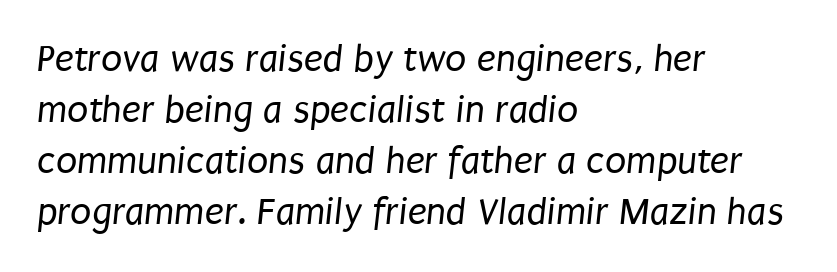
{"serif": "no", "bold": "no", "weight": "regular", "width": "condensed", "stroke_contrast": "low", "x_height": "large", "monospaced": "no", "underline": "no", "align": "left", "line_spacing": "normal", "line_spacing_ratio": 1.31, "letter_spacing": "normal", "letter_spacing_em": 0.0, "glyph_px": 39}
